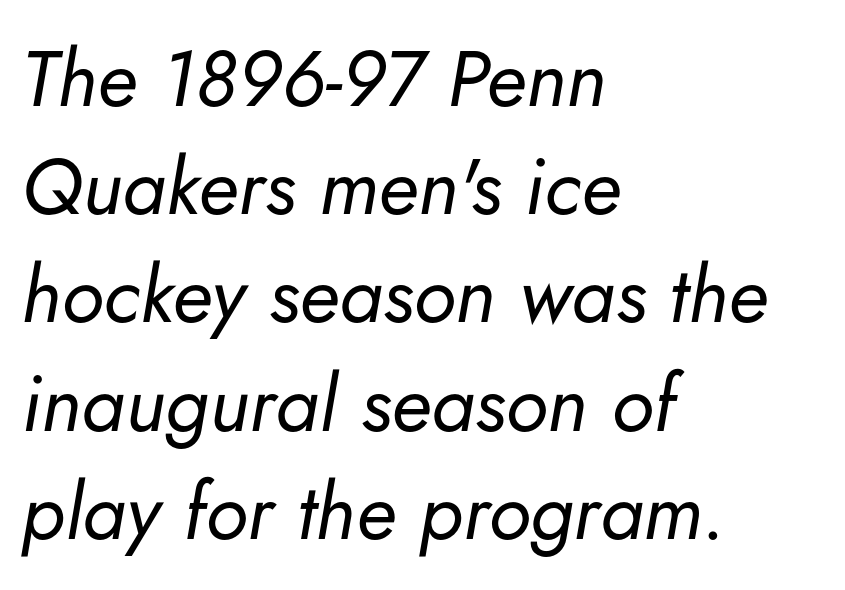
Q: Is the text bold? A: No.
Q: Is the text italic (slanted)? A: Yes, it leans right by about 5 degrees.
Q: Is the text underlined? A: No.
Q: How is the paragraph aligned? A: Left-aligned.
Q: Is the spacing between letters normal or unusually wide? A: Normal.
Q: Is the spacing between lines tight, normal or loose? A: Normal.
Q: Width (condensed, normal, or wide)? A: Normal.
Q: Stroke contrast? A: Low.
Q: x-height? A: Small.
Q: Monospaced? A: No.
